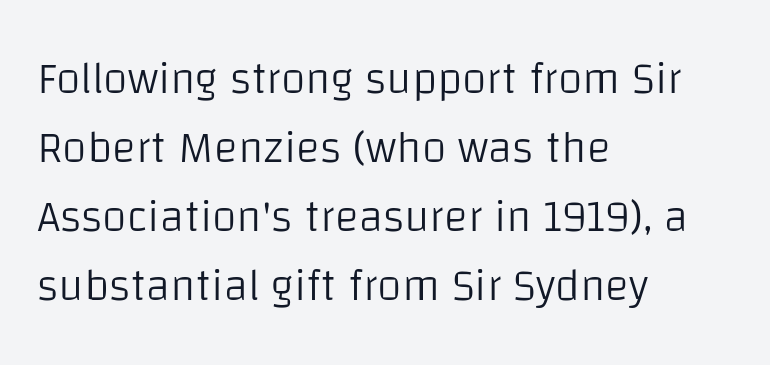
The image shows 45 px light sans-serif type, upright; set left-aligned, normal line spacing (1.53x), normal letter spacing, not underlined; low stroke contrast and a large x-height.
